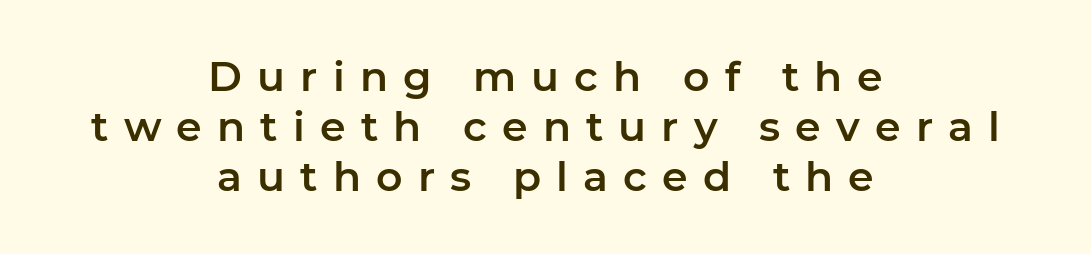
Think of a printed novel: that variable character pitch is what you see here. Notice how the passage keeps no hard edge, just a central spine. These lines have a slow, spaced-out rhythm from letter to letter. I'd call this a sans setting — the letters go barefoot. Ascenders rise straight up at ninety degrees.
